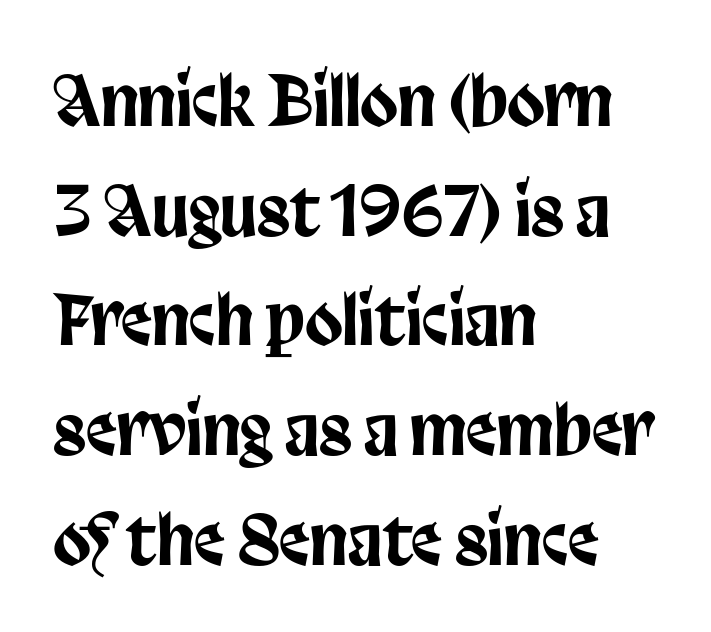
{"serif": "no", "italic": "no", "width": "condensed", "stroke_contrast": "low", "x_height": "large", "monospaced": "no", "underline": "no", "align": "left", "line_spacing": "normal", "line_spacing_ratio": 1.59, "letter_spacing": "normal", "letter_spacing_em": 0.0, "glyph_px": 69}
